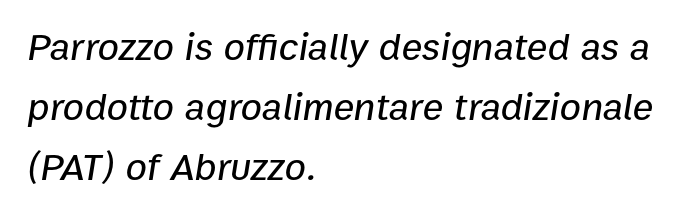
{"italic": "yes", "lean": "right", "slant_degrees": 9, "width": "normal", "stroke_contrast": "low", "x_height": "medium", "monospaced": "no", "underline": "no", "align": "left", "line_spacing": "normal", "line_spacing_ratio": 1.54, "letter_spacing": "normal", "letter_spacing_em": 0.0, "glyph_px": 39}
